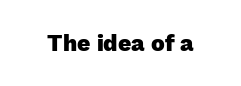
The image shows 23 px bold type, upright; set normal letter spacing, not underlined.
